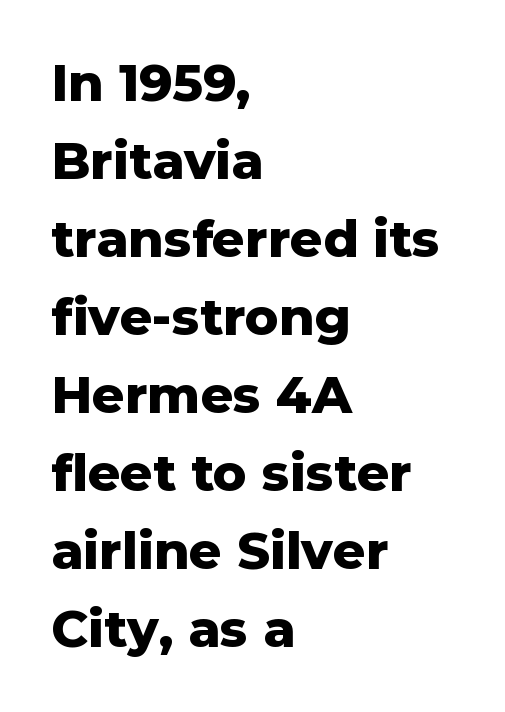
Posture: upright roman. Caption: bold face, heavy strokes. The letters advance in unequal steps, a hallmark of proportional type. Interline gaps are of average width in this sample. Descender tails drop into unmarked territory.
